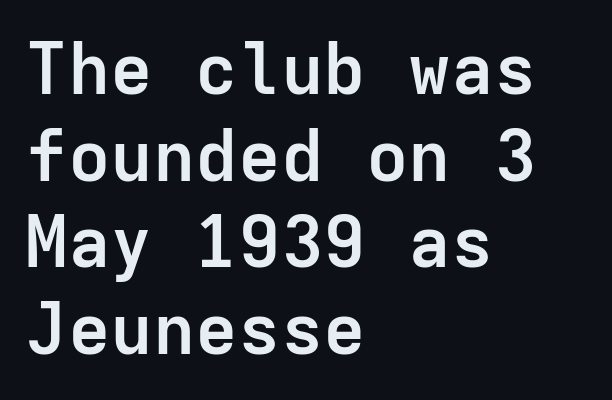
The image shows 71 px semibold sans-serif type, upright, monospaced; set left-aligned, line spacing 1.22x, normal letter spacing, not underlined; low stroke contrast and a medium x-height.
